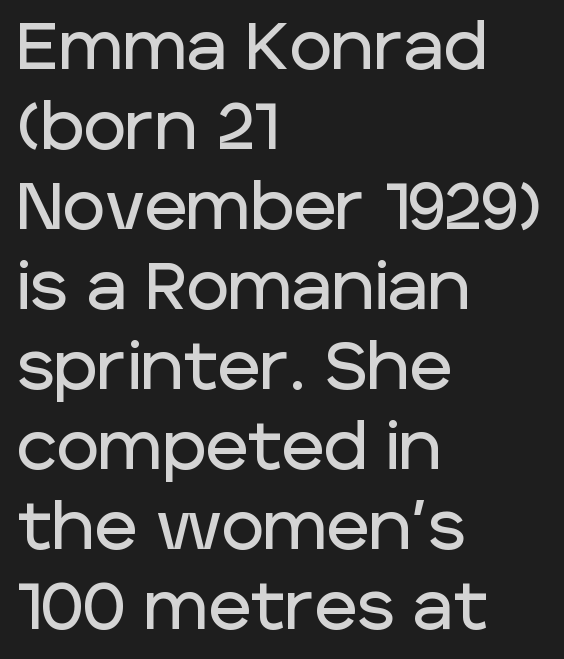
The image shows 65 px sans-serif type, upright; set left-aligned, line spacing 1.23x, normal letter spacing, not underlined; low stroke contrast and a large x-height.
